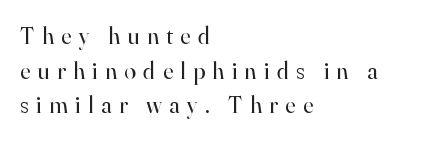
The image shows 24 px text type, upright; set left-aligned, normal line spacing (1.44x), unusually wide letter spacing (+0.31 em), not underlined.
